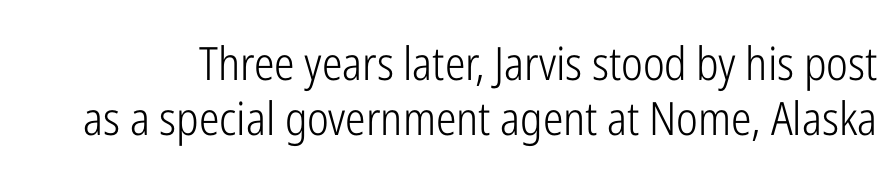
Q: Is the text bold? A: No.
Q: Is the text italic (slanted)? A: No, it is upright.
Q: Is the typeface a serif or a sans-serif typeface? A: Sans-serif.
Q: Is the text underlined? A: No.
Q: Is the spacing between letters normal or unusually wide? A: Normal.
Q: Width (condensed, normal, or wide)? A: Condensed.
Q: Stroke contrast? A: Low.
Q: x-height? A: Medium.
Q: Monospaced? A: No.
